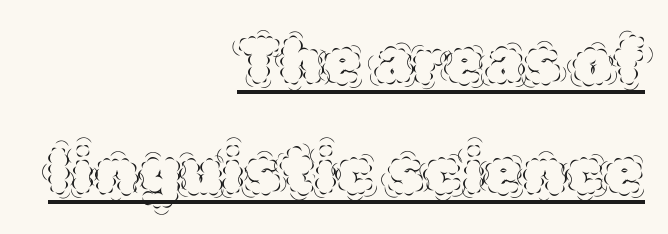
The image shows 63 px thin type, upright; set right-aligned, line spacing 1.75x, normal letter spacing, underlined; a large x-height.
